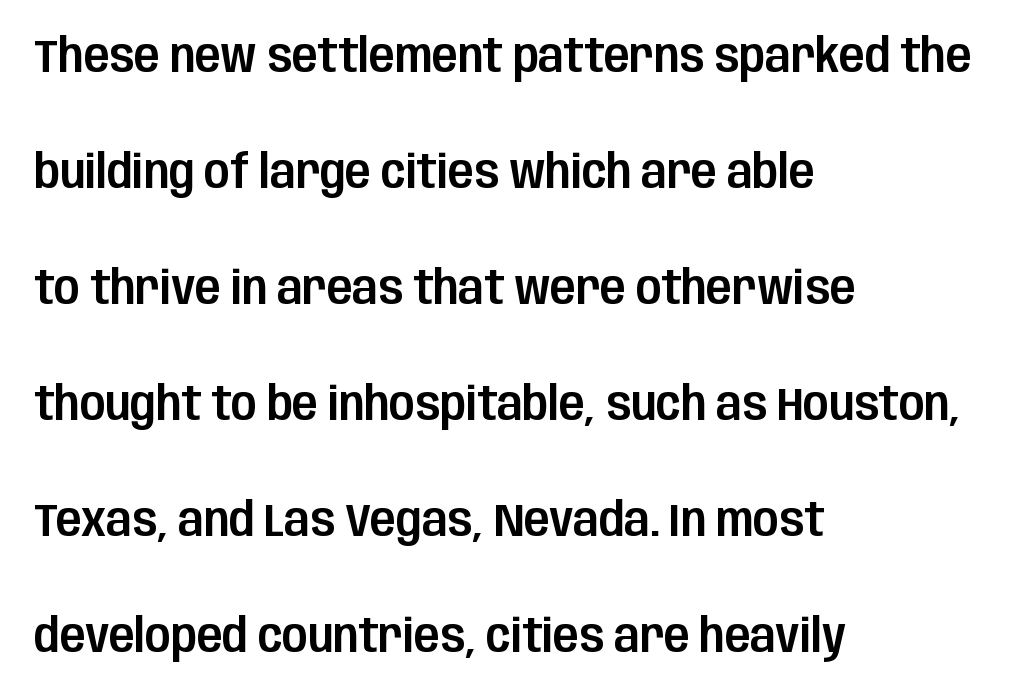
Q: Is the text italic (slanted)? A: No, it is upright.
Q: Is the typeface a serif or a sans-serif typeface? A: Sans-serif.
Q: Is the text underlined? A: No.
Q: How is the paragraph aligned? A: Left-aligned.
Q: Is the spacing between letters normal or unusually wide? A: Normal.
Q: Is the spacing between lines tight, normal or loose? A: Loose.
Q: Width (condensed, normal, or wide)? A: Condensed.
Q: Stroke contrast? A: Low.
Q: x-height? A: Large.
Q: Monospaced? A: No.
